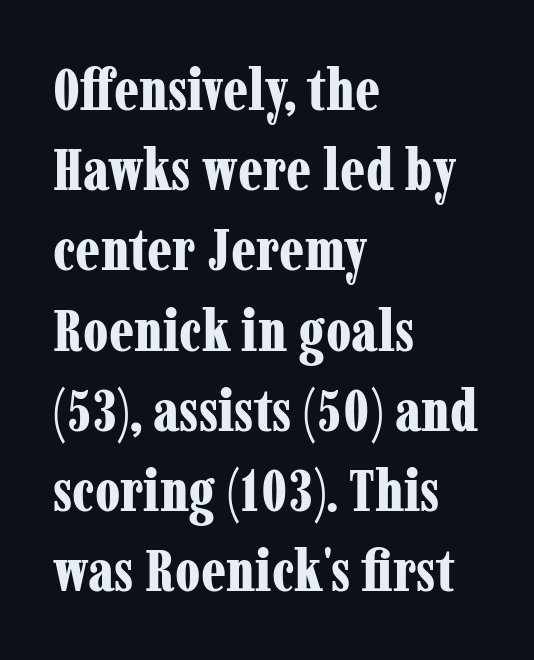
Bold? Absolutely — the strokes are thick and heavy. Bare-footed words on every line. In terms of leading, this rendering sits right in the middle. The letters carry serifs — small finishing strokes at the ends of their stems.
